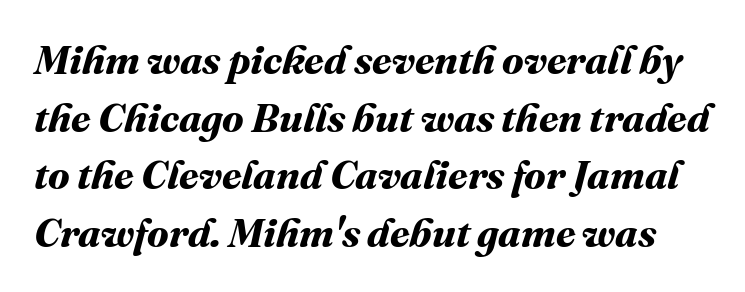
The image shows 40 px bold type; set normal line spacing (1.44x), normal letter spacing, not underlined; medium stroke contrast and a medium x-height.
